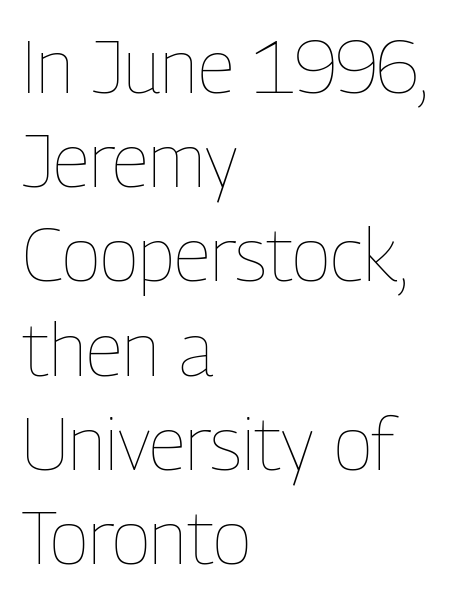
The image shows 73 px thin, condensed type, upright; set left-aligned, normal line spacing (1.29x), normal letter spacing, not underlined; low stroke contrast and a medium x-height.
